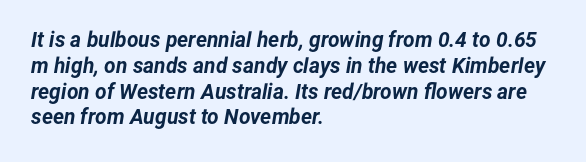
Q: Is the text bold? A: Yes.
Q: Is the text italic (slanted)? A: Yes, it leans right by about 12 degrees.
Q: Is the text underlined? A: No.
Q: How is the paragraph aligned? A: Left-aligned.
Q: Is the spacing between letters normal or unusually wide? A: Normal.
